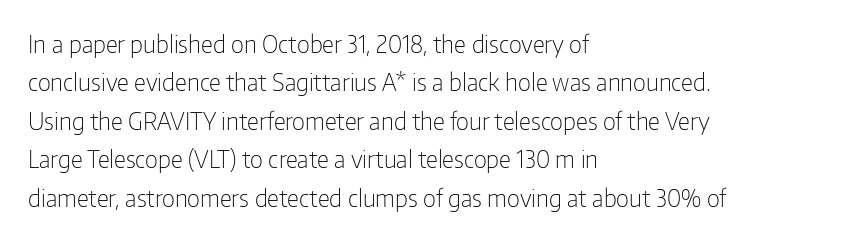
{"italic": "no", "bold": "no", "underline": "no", "align": "left", "line_spacing": "normal", "line_spacing_ratio": 1.6, "letter_spacing": "normal", "letter_spacing_em": 0.0, "glyph_px": 24}
